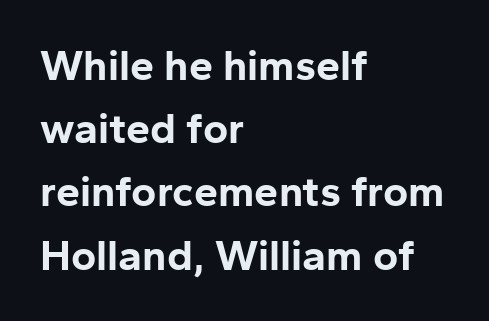
The image shows 43 px bold sans-serif type, upright; set left-aligned, normal line spacing (1.47x), normal letter spacing, not underlined; low stroke contrast and a medium x-height.
